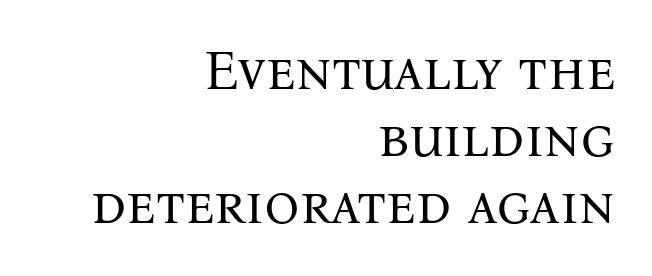
Q: Is the text bold? A: No.
Q: Is the text italic (slanted)? A: No, it is upright.
Q: Is the typeface a serif or a sans-serif typeface? A: Serif.
Q: Is the text underlined? A: No.
Q: How is the paragraph aligned? A: Right-aligned.
Q: Is the spacing between letters normal or unusually wide? A: Normal.
Q: Width (condensed, normal, or wide)? A: Normal.
Q: Stroke contrast? A: Medium.
Q: x-height? A: Medium.
Q: Monospaced? A: No.
